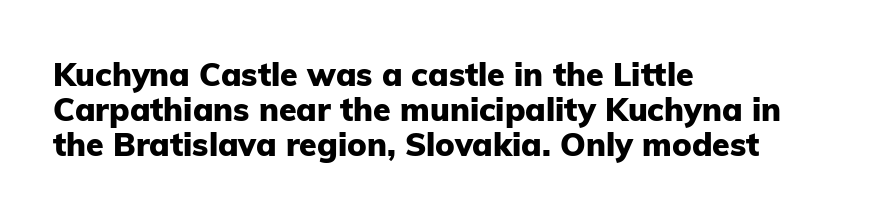
The rendering shows plain stroke endings on the letterforms — a sans-serif design. Note the varied advance widths — an 'i' is clearly narrower than an 'm'. The passage shown is emphatically bold. Bare-footed words on every line.
